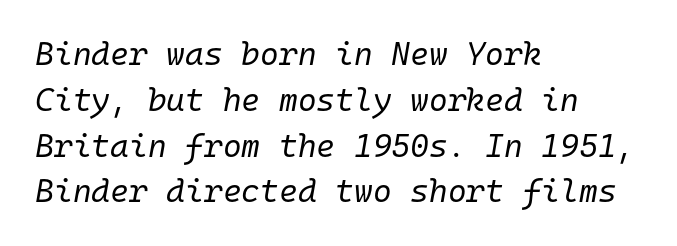
Q: Is the text bold? A: No.
Q: Is the text italic (slanted)? A: Yes, it leans right by about 10 degrees.
Q: Is the text underlined? A: No.
Q: How is the paragraph aligned? A: Left-aligned.
Q: Is the spacing between letters normal or unusually wide? A: Normal.
Q: Is the spacing between lines tight, normal or loose? A: Normal.
Q: Width (condensed, normal, or wide)? A: Normal.
Q: Stroke contrast? A: Low.
Q: x-height? A: Medium.
Q: Monospaced? A: Yes.
